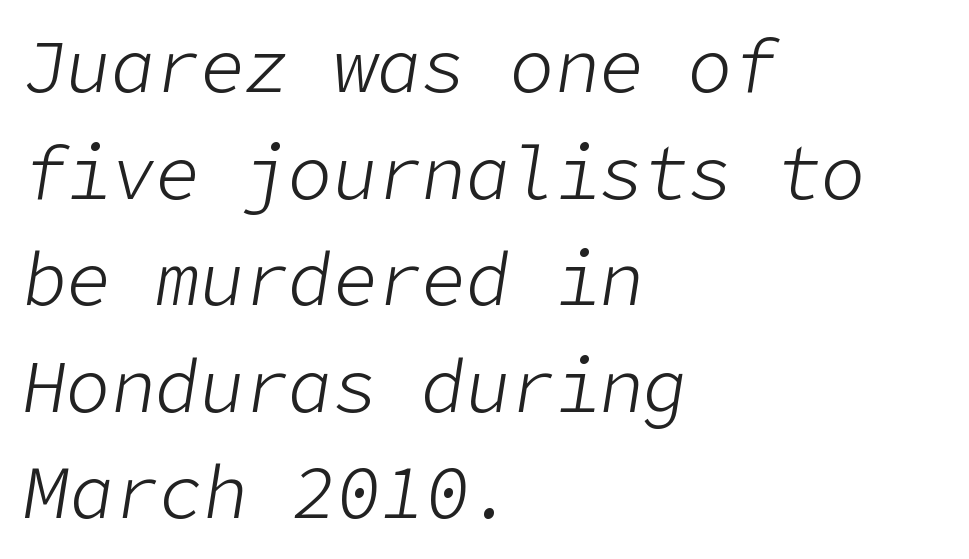
Q: Is the text bold? A: No.
Q: Is the text italic (slanted)? A: Yes, it leans right by about 9 degrees.
Q: Is the text underlined? A: No.
Q: How is the paragraph aligned? A: Left-aligned.
Q: Is the spacing between letters normal or unusually wide? A: Normal.
Q: Is the spacing between lines tight, normal or loose? A: Normal.
Q: Width (condensed, normal, or wide)? A: Normal.
Q: Stroke contrast? A: Low.
Q: x-height? A: Medium.
